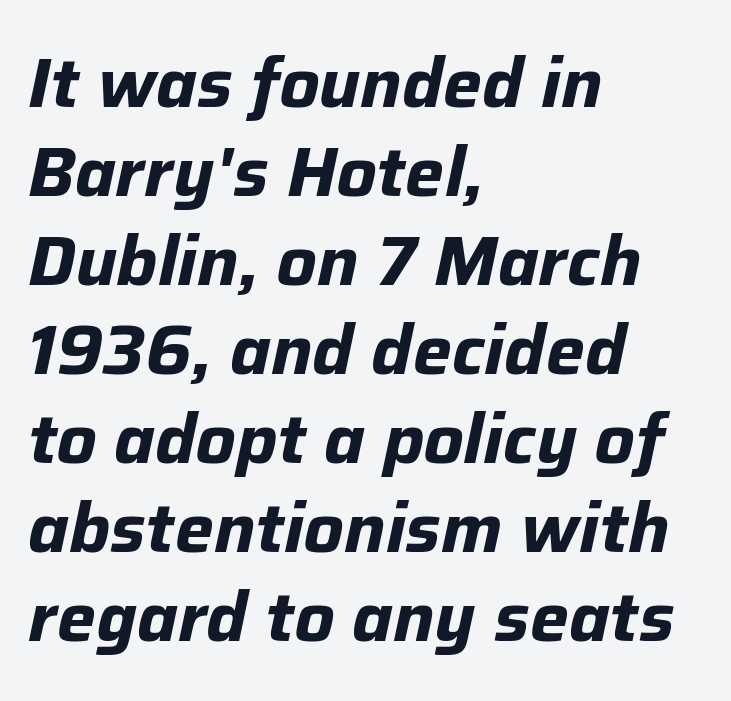
The image shows 69 px bold type, italic (leaning right); set left-aligned, normal line spacing (1.29x), normal letter spacing, not underlined; low stroke contrast and a medium x-height.
